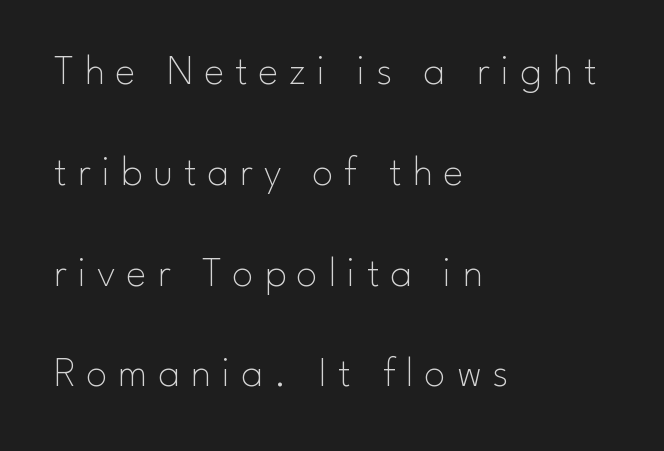
Q: Is the text bold? A: No.
Q: Is the text italic (slanted)? A: No, it is upright.
Q: Is the typeface a serif or a sans-serif typeface? A: Sans-serif.
Q: Is the text underlined? A: No.
Q: How is the paragraph aligned? A: Left-aligned.
Q: Is the spacing between letters normal or unusually wide? A: Unusually wide.
Q: Is the spacing between lines tight, normal or loose? A: Loose.
Q: Width (condensed, normal, or wide)? A: Normal.
Q: Stroke contrast? A: Low.
Q: x-height? A: Small.
Q: Monospaced? A: No.
